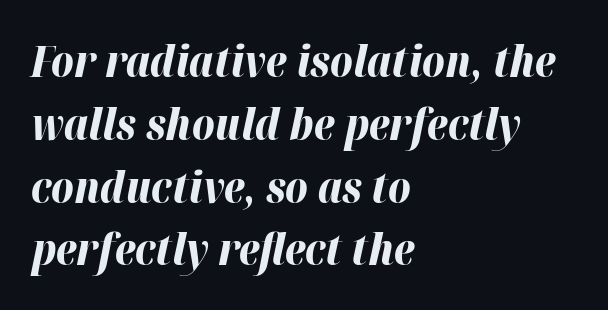
{"italic": "yes", "lean": "right", "slant_degrees": 12, "bold": "yes", "weight": "bold", "width": "normal", "stroke_contrast": "high", "x_height": "medium", "monospaced": "no", "underline": "no", "align": "left", "line_spacing": "normal", "line_spacing_ratio": 1.46, "letter_spacing": "normal", "letter_spacing_em": 0.0, "glyph_px": 43}
